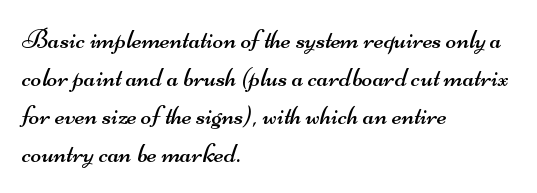
{"serif": "no", "bold": "no", "weight": "regular", "width": "wide", "stroke_contrast": "medium", "x_height": "small", "monospaced": "no", "underline": "no", "align": "left", "line_spacing": "normal", "line_spacing_ratio": 1.36, "letter_spacing": "normal", "letter_spacing_em": 0.0, "glyph_px": 28}
